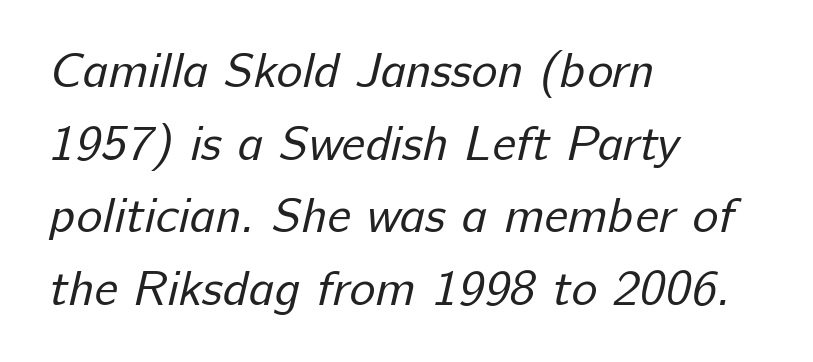
Q: Is the text bold? A: No.
Q: Is the typeface a serif or a sans-serif typeface? A: Sans-serif.
Q: Is the text underlined? A: No.
Q: How is the paragraph aligned? A: Left-aligned.
Q: Is the spacing between letters normal or unusually wide? A: Normal.
Q: Is the spacing between lines tight, normal or loose? A: Normal.
Q: Width (condensed, normal, or wide)? A: Normal.
Q: Stroke contrast? A: Low.
Q: x-height? A: Medium.
Q: Monospaced? A: No.
